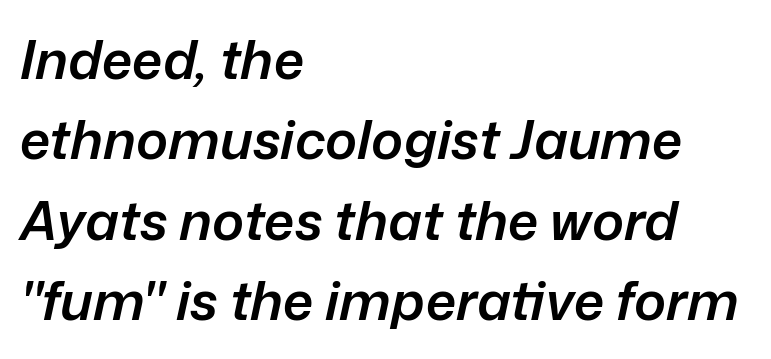
If you measured baseline to baseline, you'd find a middling distance. Letter spacing: default. Descender tails drop into unmarked territory. Every letter is mildly thick-stroked: semibold rather than bold.
